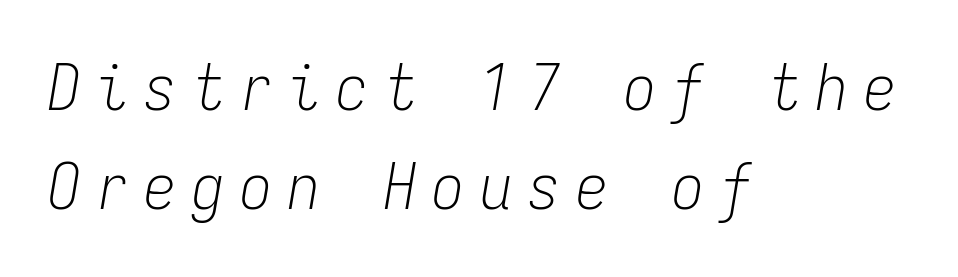
The image shows 64 px light, condensed type, italic (leaning right), monospaced; set left-aligned, normal line spacing (1.55x), unusually wide letter spacing (+0.25 em), not underlined; low stroke contrast and a medium x-height.
